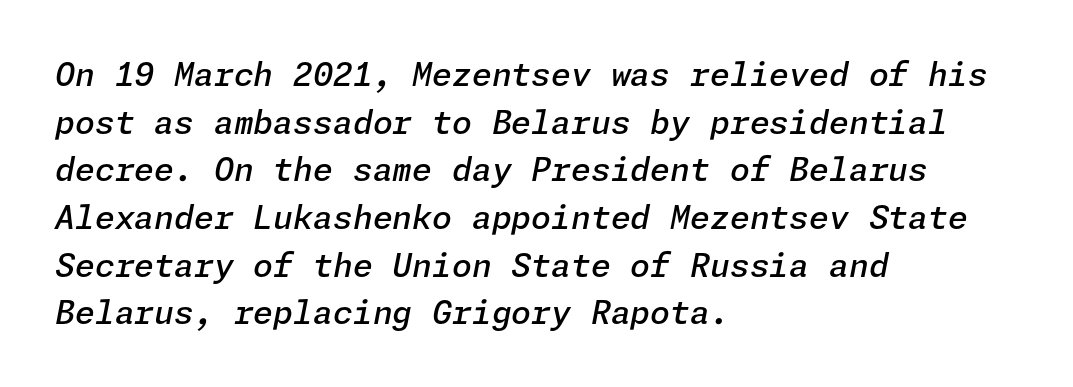
These words are printed semibold, heavier than regular yet not bold. Observe the ordinary spacing: letters are neighbours, not strangers. The passage shown leans; its letterforms are oblique. Compared with a centered layout, this one pins lines to the left instead. Quick note: underline off.
